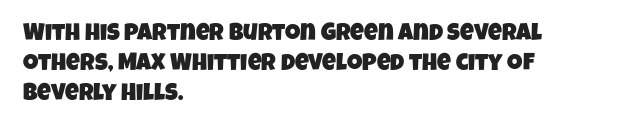
The image shows 24 px text type; set left-aligned, normal line spacing (1.26x), normal letter spacing, not underlined.
